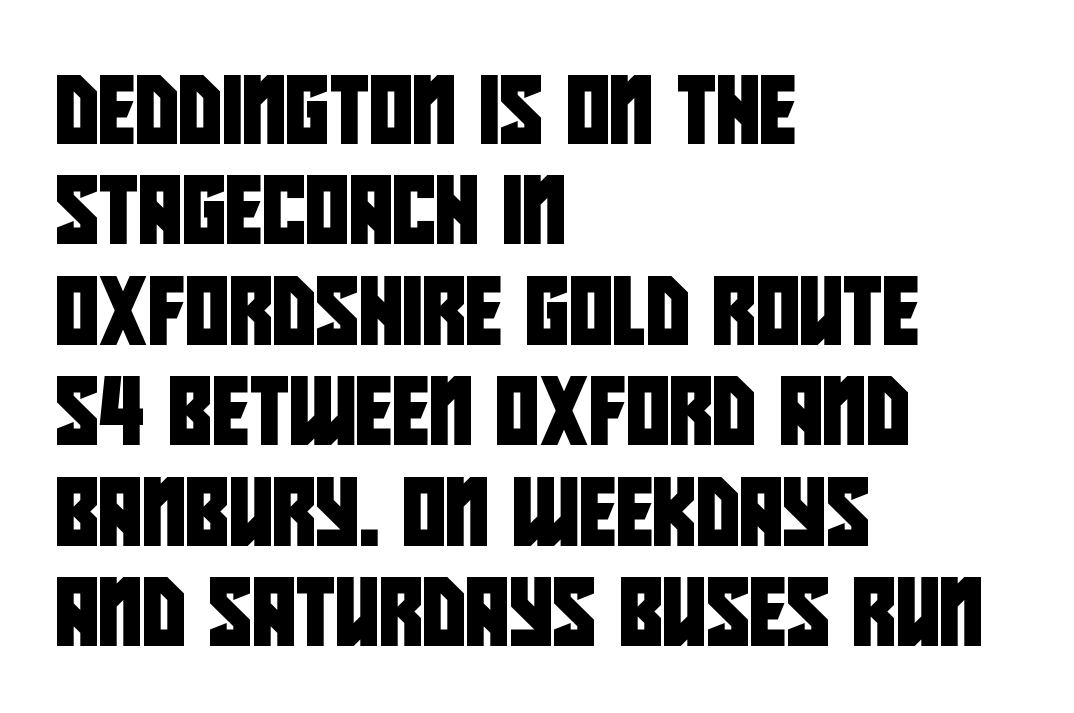
{"serif": "no", "width": "condensed", "stroke_contrast": "low", "x_height": "large", "monospaced": "no", "underline": "no", "align": "left", "line_spacing": "normal", "line_spacing_ratio": 1.5, "letter_spacing": "normal", "letter_spacing_em": 0.0, "glyph_px": 67}
